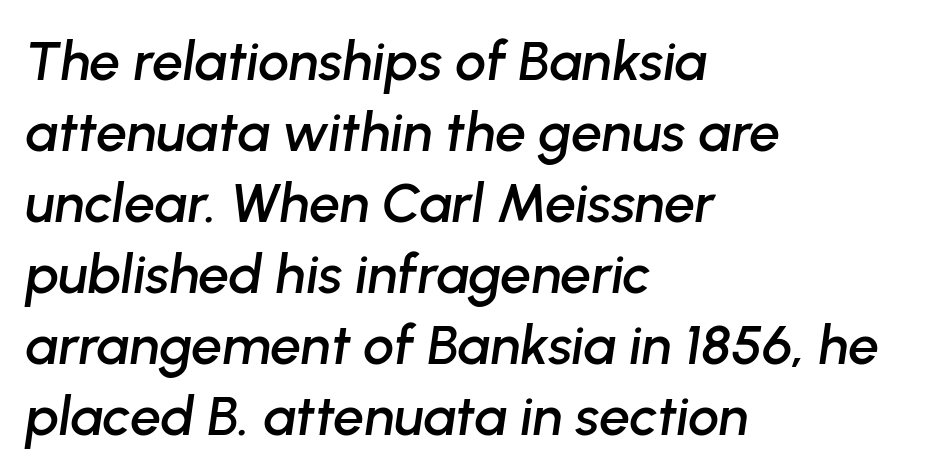
Italic: yes, the glyphs are oblique. Which margin do the lines hug? The left one — the right edge is uneven. Words float on clear page, feet unadorned. Students, note that the glyphs here touch the page at normal intervals. Here the designer chose a conventional face with non-uniform glyph widths.
